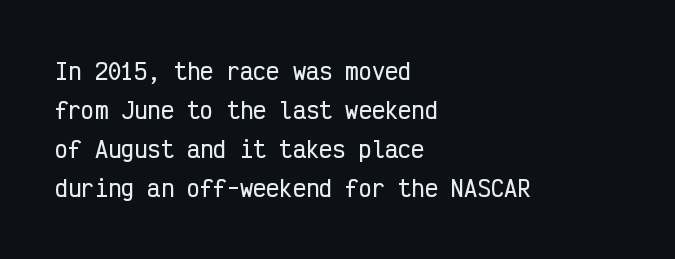
Posture: vertical. Between one letter and the next there's only the usual sliver of space. The lines in this sample share a left origin and differ only in where they stop. The words here are not underlined.
